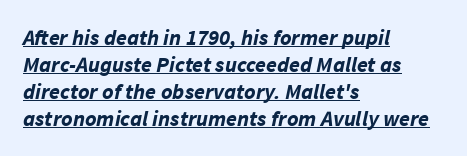
The typesetting leans heavy: a genuine bold. The gaps between neighbouring characters are ordinary and unremarkable. Slant detected: the letters are inclined. Is the block centered? No — it sits flush against the left margin.
